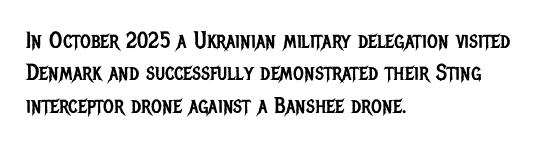
The tracking reads as untouched default to a designer's eye. Layout note: lines flush left. Students, observe: this is what conventionally led text looks like. Underline: absent.
